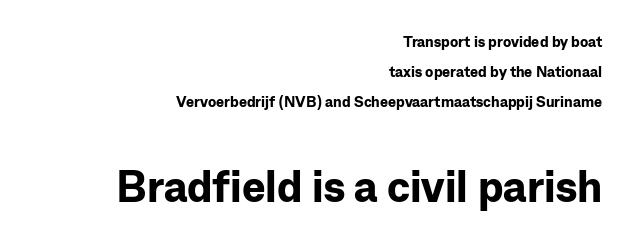
{"serif": "no", "italic": "no", "bold": "yes", "weight": "bold", "width": "normal", "stroke_contrast": "low", "x_height": "medium", "monospaced": "no", "underline": "no", "align": "right", "line_spacing": "loose", "line_spacing_ratio": 2.01, "letter_spacing": "normal", "letter_spacing_em": 0.0, "larger_block": "second", "size_ratio": 2.93, "glyph_px": 44}
